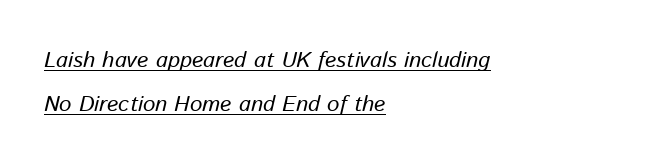
Tall strokes in this sample are angled rather than plumb. Quick note: interline space is abundant. Does extra space separate the letters? No, they use regular spacing. The rendering uses the underline text-decoration. The passage is arranged the way most books set body copy — flush left.
